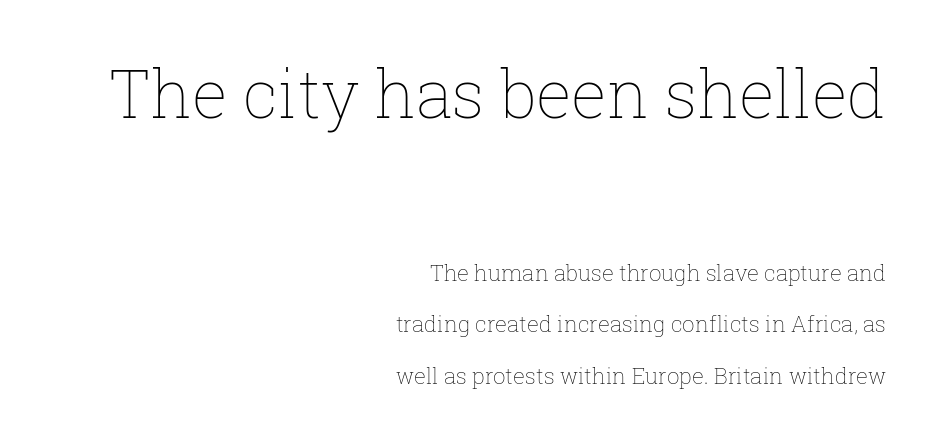
No italicization has been applied; the sample stays upright. The rendering uses natural spacing where letterforms have individual widths. These lines keep a tight, regular rhythm from letter to letter. A student would call this right alignment; a typographer would say flush right, rag left. The string is rendered with underlining switched off. Stroke thickness stays within the range of a standard reading face or lighter.
